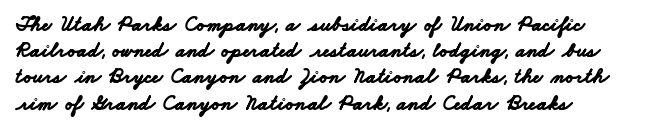
Q: Is the text bold? A: Yes.
Q: Is the text underlined? A: No.
Q: How is the paragraph aligned? A: Left-aligned.
Q: Is the spacing between letters normal or unusually wide? A: Normal.
Q: Is the spacing between lines tight, normal or loose? A: Normal.
